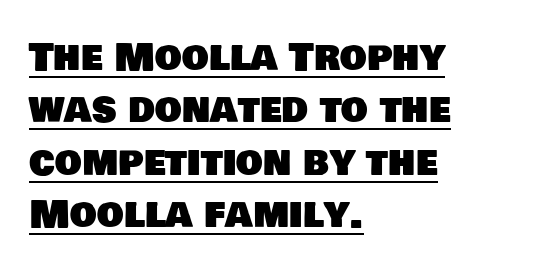
The image shows 38 px sans-serif type; set left-aligned, normal line spacing (1.38x), normal letter spacing, underlined; low stroke contrast and a large x-height.
